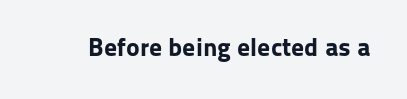
Q: Is the text bold? A: Yes.
Q: Is the text italic (slanted)? A: No, it is upright.
Q: Is the text underlined? A: No.
Q: Is the spacing between letters normal or unusually wide? A: Normal.
